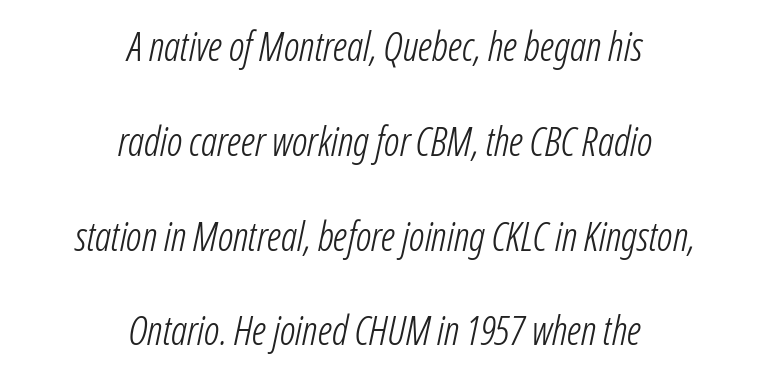
Q: Is the text bold? A: No.
Q: Is the text italic (slanted)? A: Yes, it leans right by about 12 degrees.
Q: Is the text underlined? A: No.
Q: How is the paragraph aligned? A: Centered.
Q: Is the spacing between letters normal or unusually wide? A: Normal.
Q: Is the spacing between lines tight, normal or loose? A: Loose.
Q: Width (condensed, normal, or wide)? A: Condensed.
Q: Stroke contrast? A: Low.
Q: x-height? A: Medium.
Q: Monospaced? A: No.
